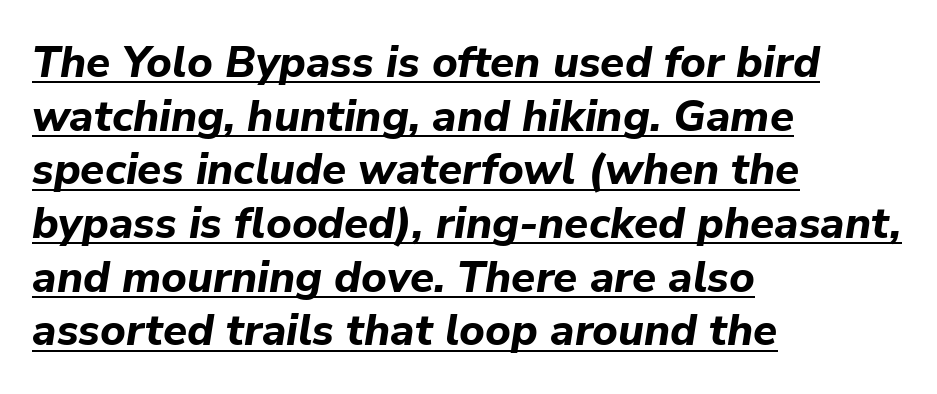
{"italic": "yes", "lean": "right", "slant_degrees": 9, "bold": "yes", "weight": "bold", "width": "normal", "stroke_contrast": "low", "x_height": "medium", "monospaced": "no", "underline": "yes", "align": "left", "line_spacing_ratio": 1.22, "letter_spacing": "normal", "letter_spacing_em": 0.0, "glyph_px": 44}
